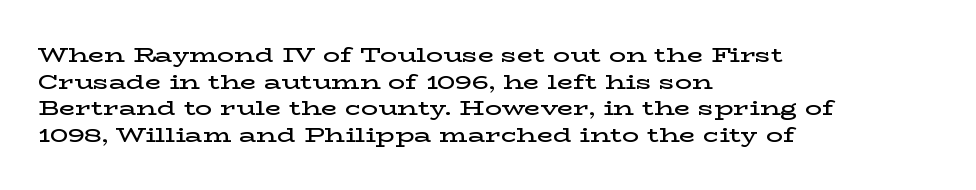
The image shows 21 px text type, upright; set left-aligned, normal line spacing (1.27x), normal letter spacing, not underlined.
